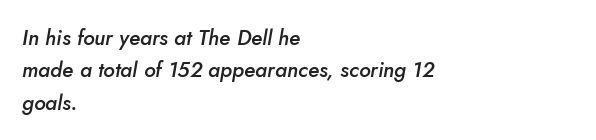
{"italic": "yes", "lean": "right", "slant_degrees": 5, "bold": "semi", "underline": "no", "align": "left", "line_spacing": "normal", "line_spacing_ratio": 1.54, "letter_spacing": "normal", "letter_spacing_em": 0.0, "glyph_px": 21}
